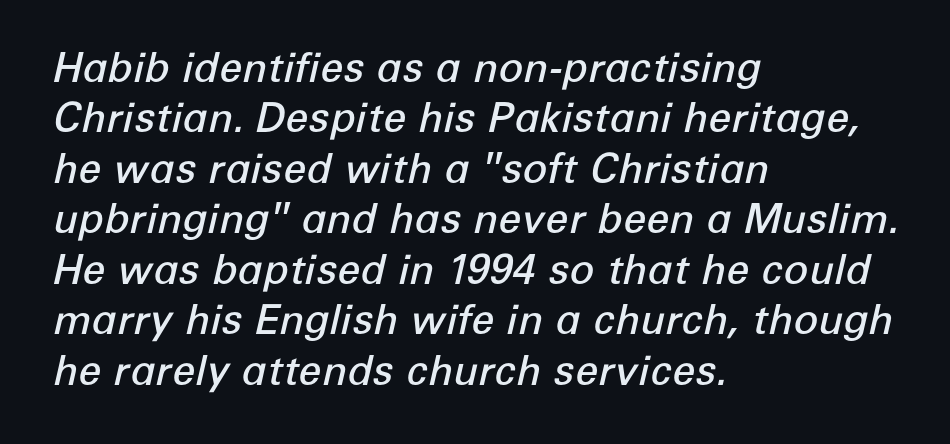
Q: Is the text bold? A: Semi-bold.
Q: Is the text italic (slanted)? A: Yes, it leans right by about 12 degrees.
Q: Is the text underlined? A: No.
Q: How is the paragraph aligned? A: Left-aligned.
Q: Is the spacing between letters normal or unusually wide? A: Normal.
Q: Width (condensed, normal, or wide)? A: Normal.
Q: Stroke contrast? A: Low.
Q: x-height? A: Medium.
Q: Monospaced? A: No.
